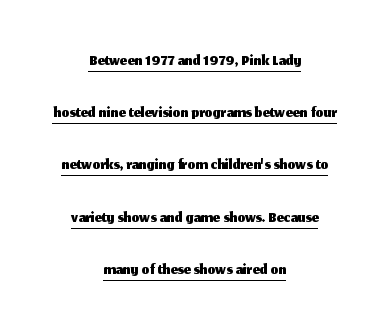
Q: Is the text italic (slanted)? A: No, it is upright.
Q: Is the text underlined? A: Yes.
Q: How is the paragraph aligned? A: Centered.
Q: Is the spacing between letters normal or unusually wide? A: Normal.
Q: Is the spacing between lines tight, normal or loose? A: Loose.
